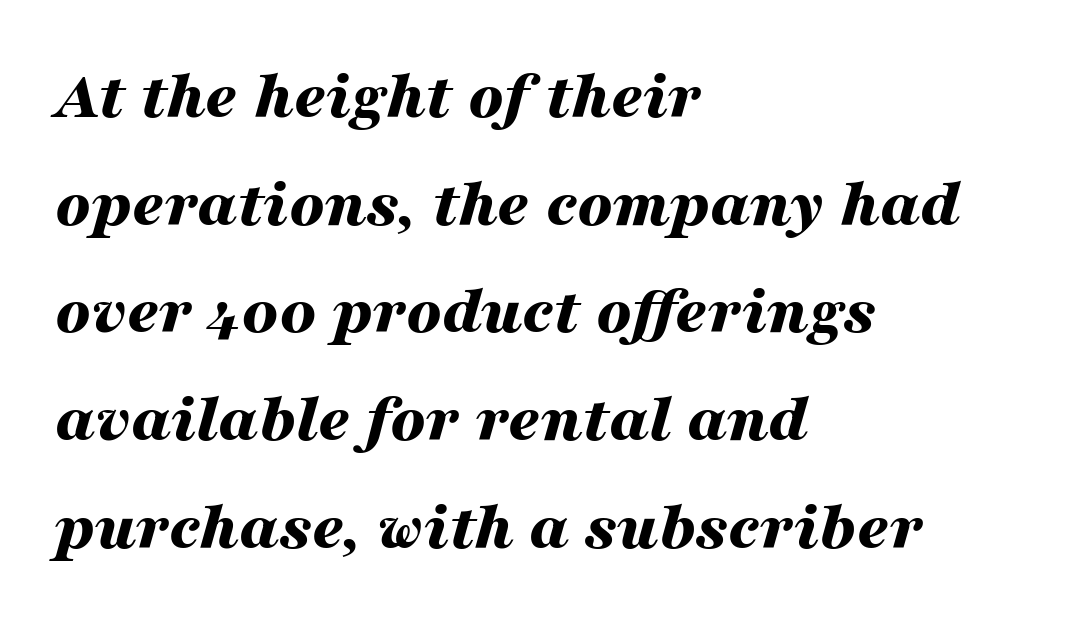
Q: Is the text bold? A: Yes.
Q: Is the text italic (slanted)? A: Yes, it leans right by about 16 degrees.
Q: Is the text underlined? A: No.
Q: How is the paragraph aligned? A: Left-aligned.
Q: Is the spacing between letters normal or unusually wide? A: Normal.
Q: Is the spacing between lines tight, normal or loose? A: Normal.
Q: Width (condensed, normal, or wide)? A: Wide.
Q: Stroke contrast? A: Medium.
Q: x-height? A: Medium.
Q: Monospaced? A: No.
